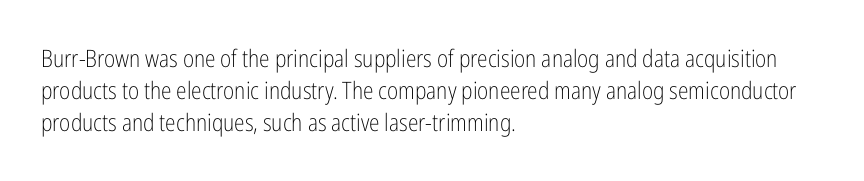
Q: Is the text bold? A: No.
Q: Is the text italic (slanted)? A: No, it is upright.
Q: Is the text underlined? A: No.
Q: How is the paragraph aligned? A: Left-aligned.
Q: Is the spacing between letters normal or unusually wide? A: Normal.
Q: Is the spacing between lines tight, normal or loose? A: Normal.
